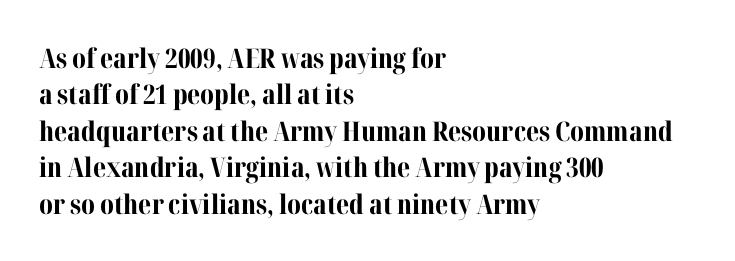
The lettering stays uniformly vertical, giving the passage a roman look. Letters rest on an invisible, unmarked baseline. This block has exactly the height ordinary leading produces. Spacing between characters is what you'd get straight out of the box. Notice how thick the strokes are: this is what a full bold looks like.
